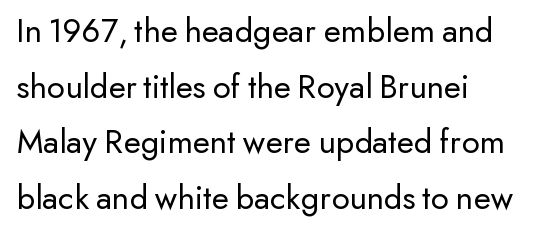
The image shows 35 px regular-weight sans-serif type, upright; set left-aligned, normal line spacing (1.59x), normal letter spacing, not underlined; low stroke contrast and a small x-height.
